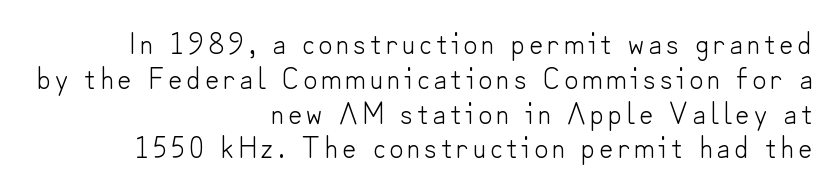
Q: Is the text bold? A: No.
Q: Is the text italic (slanted)? A: No, it is upright.
Q: Is the typeface a serif or a sans-serif typeface? A: Sans-serif.
Q: Is the text underlined? A: No.
Q: How is the paragraph aligned? A: Right-aligned.
Q: Width (condensed, normal, or wide)? A: Normal.
Q: Stroke contrast? A: Low.
Q: x-height? A: Small.
Q: Monospaced? A: No.
